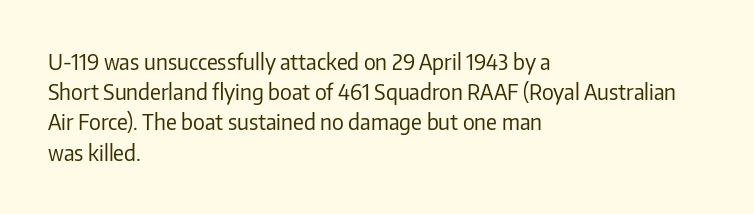
Q: Is the text bold? A: No.
Q: Is the text italic (slanted)? A: No, it is upright.
Q: Is the text underlined? A: No.
Q: How is the paragraph aligned? A: Left-aligned.
Q: Is the spacing between letters normal or unusually wide? A: Normal.
Q: Is the spacing between lines tight, normal or loose? A: Normal.
